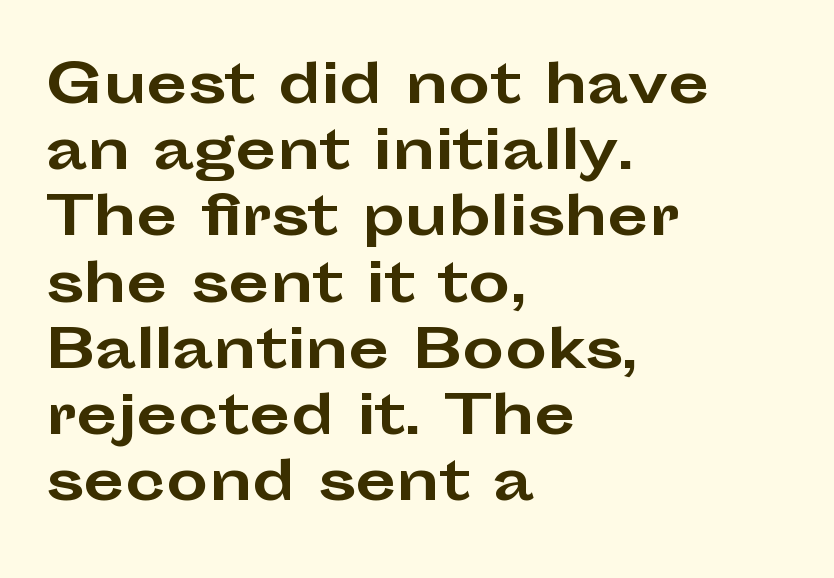
This rendering leaves character spacing at its baseline value. Beneath every word, the page is bare. Normally led — the rows are evenly, conventionally spaced. Short and long lines alike share a common starting point at left. Pretty heavy lettering here — definitely bold. The passage shown is typed in a proportional face where columns would drift.
